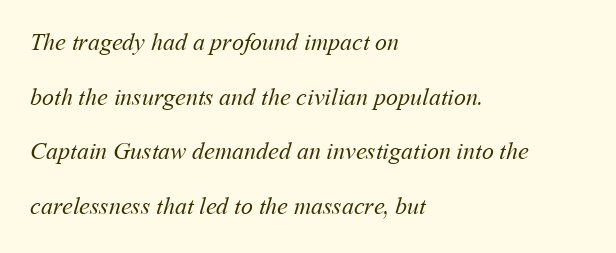
The image shows 24 px text type; set left-aligned, loose line spacing (2.28x), normal letter spacing, not underlined.
